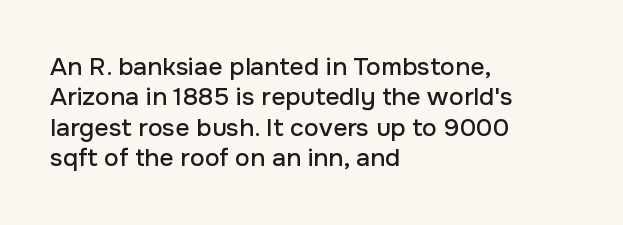
The image shows 25 px text type, upright; set left-aligned, line spacing 1.22x, normal letter spacing, not underlined.
